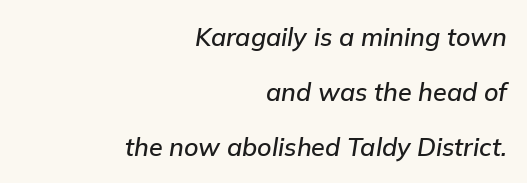
Q: Is the text italic (slanted)? A: Yes, it leans right by about 9 degrees.
Q: Is the text underlined? A: No.
Q: How is the paragraph aligned? A: Right-aligned.
Q: Is the spacing between letters normal or unusually wide? A: Normal.
Q: Is the spacing between lines tight, normal or loose? A: Loose.
